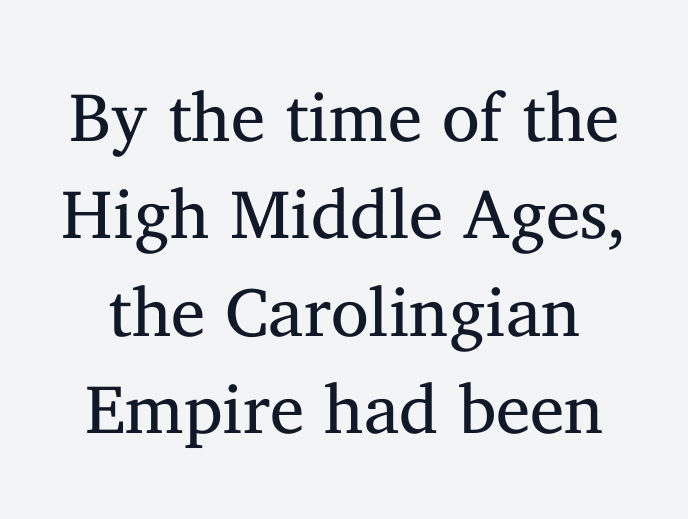
The image shows 69 px regular-weight serif type, upright; set normal line spacing (1.41x), normal letter spacing, not underlined; medium stroke contrast and a medium x-height.
